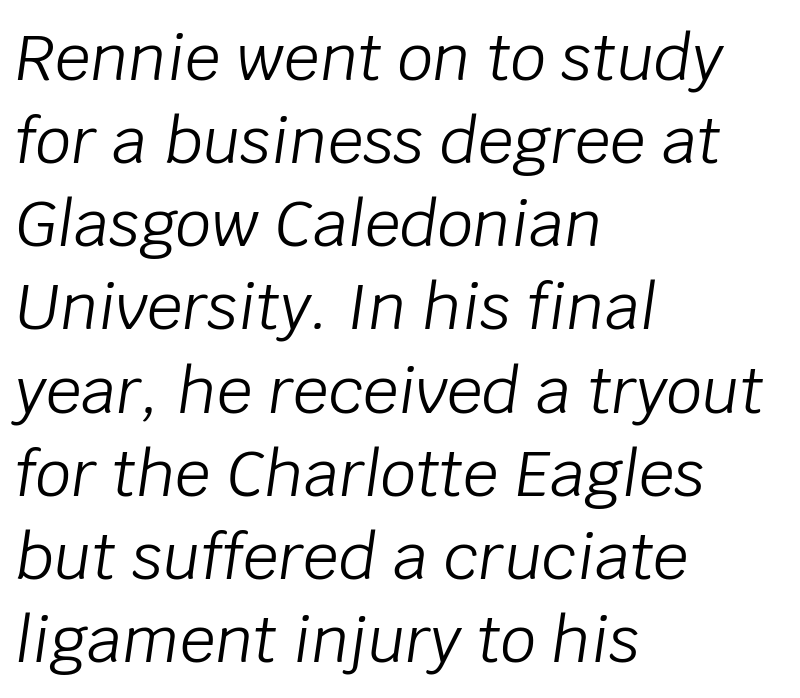
The image shows 63 px light type, italic (leaning right); set left-aligned, normal line spacing (1.32x), normal letter spacing, not underlined; low stroke contrast and a large x-height.
